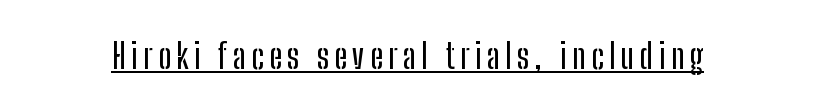
This rendering employs a face without finishing strokes, i.e., a sans-serif. The face used here is proportionally spaced, like ordinary book or web type. Nope, not italic — everything's standing straight. A typographer would call this underscored text.
